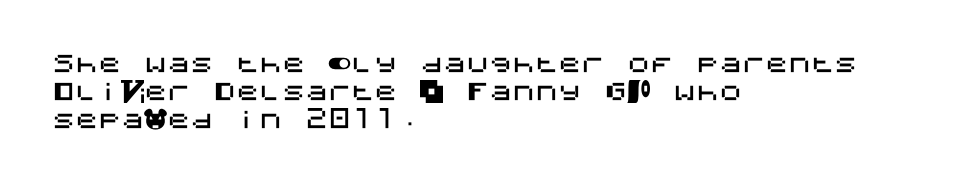
The image shows 23 px text type, upright; set left-aligned, line spacing 1.21x, normal letter spacing, not underlined.
